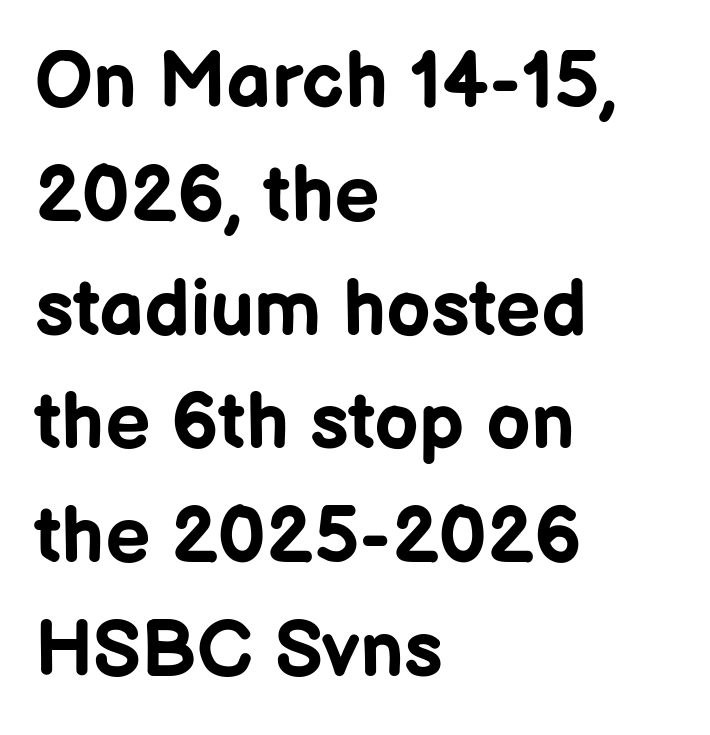
Q: Is the text bold? A: Yes.
Q: Is the text italic (slanted)? A: No, it is upright.
Q: Is the typeface a serif or a sans-serif typeface? A: Sans-serif.
Q: Is the text underlined? A: No.
Q: How is the paragraph aligned? A: Left-aligned.
Q: Is the spacing between letters normal or unusually wide? A: Normal.
Q: Is the spacing between lines tight, normal or loose? A: Normal.
Q: Width (condensed, normal, or wide)? A: Normal.
Q: Stroke contrast? A: Low.
Q: x-height? A: Medium.
Q: Monospaced? A: No.
